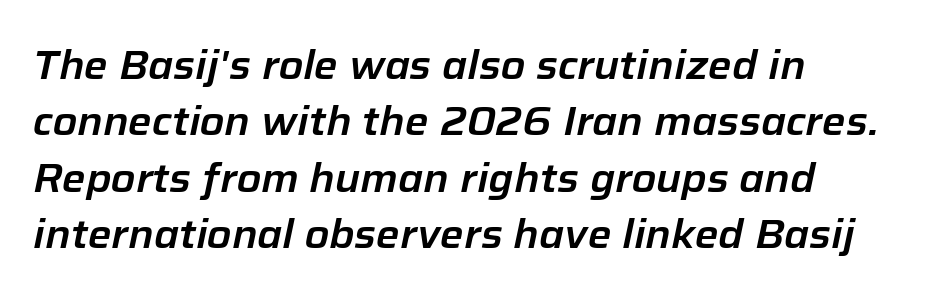
The image shows 40 px text type, italic (leaning right); set left-aligned, normal line spacing (1.41x), normal letter spacing, not underlined; low stroke contrast and a medium x-height.
